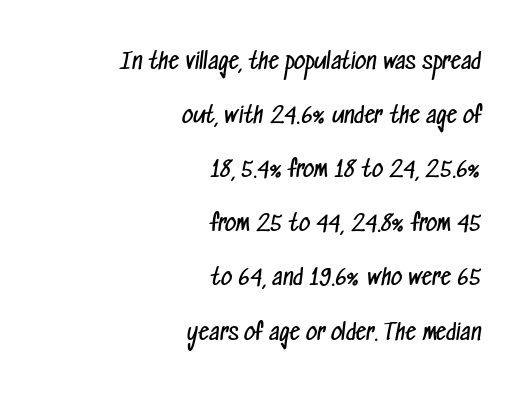
The text block is weighted toward the right margin, trailing off unevenly leftward. Clear beneath every line of the passage. In terms of leading, this rendering errs on the spacious side. The letters sit at their default tracking, neither squeezed nor spread. A light-to-regular cut is what we see here.
